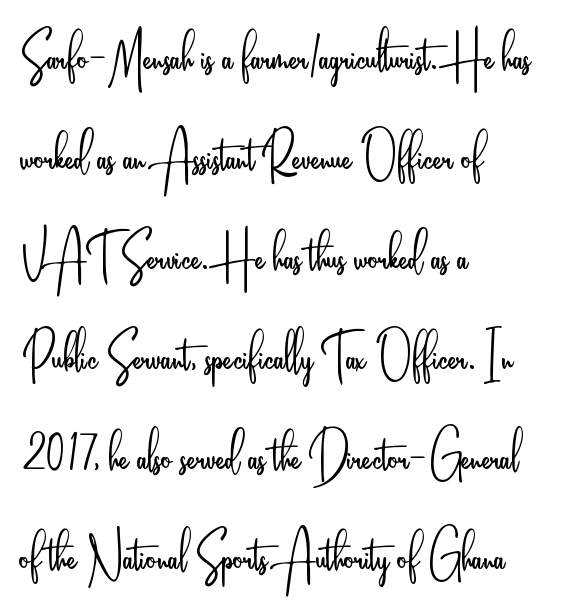
Q: Is the text bold? A: No.
Q: Is the typeface a serif or a sans-serif typeface? A: Sans-serif.
Q: Is the text underlined? A: No.
Q: How is the paragraph aligned? A: Left-aligned.
Q: Is the spacing between letters normal or unusually wide? A: Normal.
Q: Is the spacing between lines tight, normal or loose? A: Normal.
Q: Width (condensed, normal, or wide)? A: Condensed.
Q: Stroke contrast? A: Low.
Q: x-height? A: Small.
Q: Monospaced? A: No.
